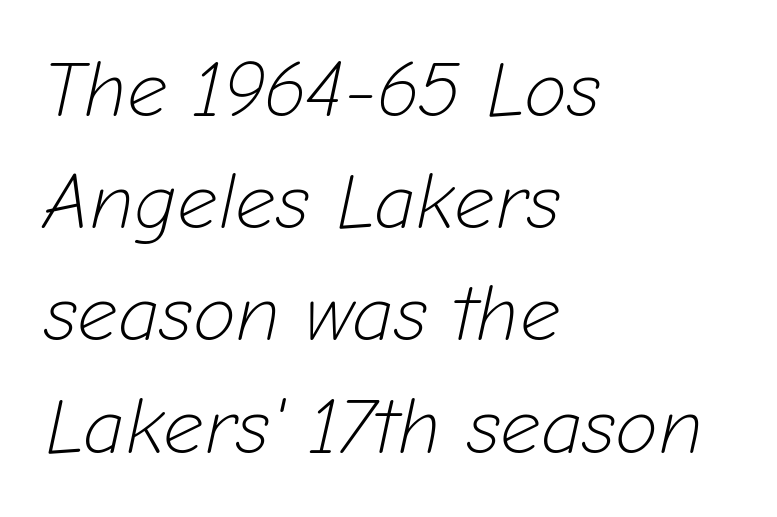
{"italic": "yes", "lean": "right", "slant_degrees": 12, "bold": "no", "weight": "light", "width": "normal", "stroke_contrast": "low", "x_height": "medium", "monospaced": "no", "underline": "no", "align": "left", "line_spacing": "normal", "line_spacing_ratio": 1.42, "letter_spacing": "normal", "letter_spacing_em": 0.0, "glyph_px": 79}
